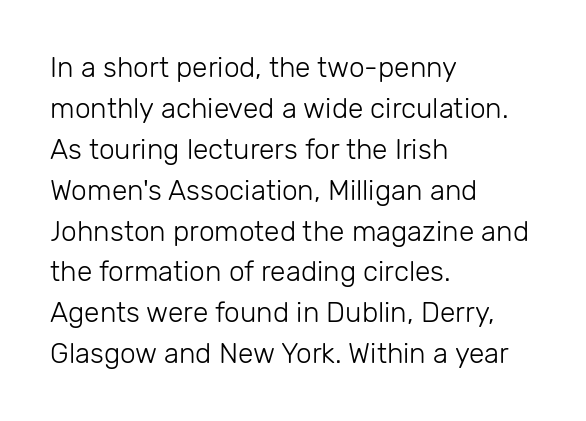
Words appear dense and cohesive because spacing is normal. Line beginnings align vertically; line endings do not. Baseline-to-baseline distance is the conventional proportion of letter height. Stroke thickness stays within the range of a standard reading face or lighter. The glyphs in this specimen are sans serif. The space beneath each line is pristine and unruled.
